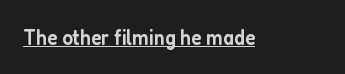
Typesetter's note: demi weight, one step under bold. This sample uses plain, unmodified letter spacing. Honestly, the underline is the first thing you notice here. A typesetter would mark this as roman, not italic.
